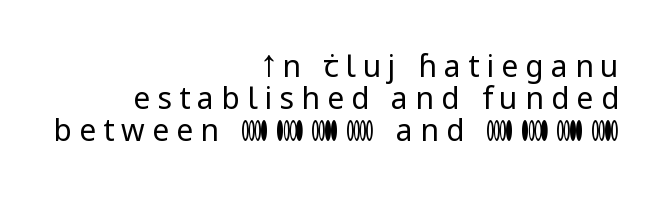
Honestly, the letter spacing is so wide it's the main thing you notice. No chunkiness to these letters — they're not bold. The specimen reads as upright at a glance. Here the designer chose a conventional face with non-uniform glyph widths. The glyphs are unaccompanied by any horizontal stroke below them.
